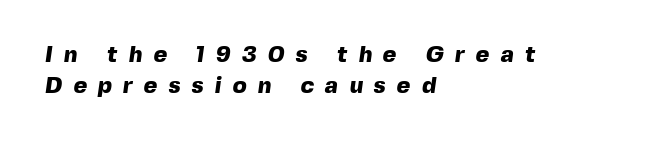
The image shows 23 px bold type; set left-aligned, normal line spacing (1.33x), unusually wide letter spacing (+0.49 em), not underlined.
